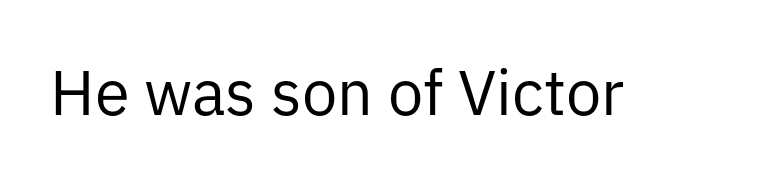
The passage shown is not bold in any degree. Honestly, the letter spacing is just normal — you wouldn't notice it. The characters display no serif detailing; their extremities are plain. Note the varied advance widths — an 'i' is clearly narrower than an 'm'. Letters rest on an invisible, unmarked baseline.
